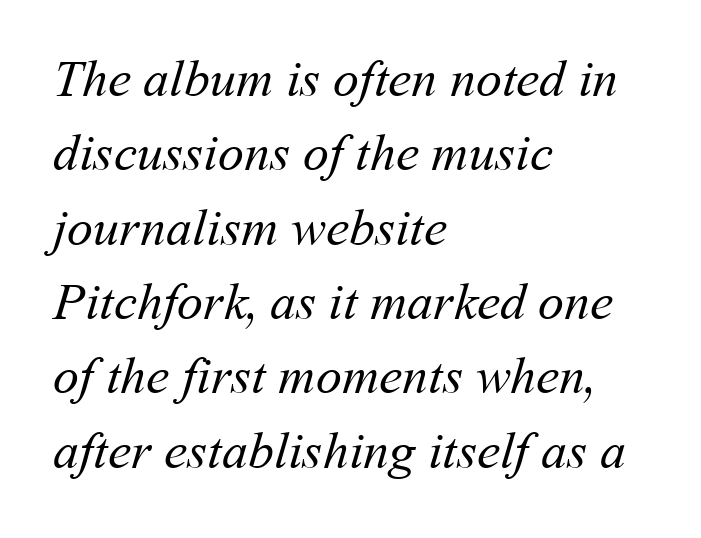
The image shows 52 px regular-weight type; set left-aligned, normal line spacing (1.43x), normal letter spacing, not underlined; medium stroke contrast and a medium x-height.
